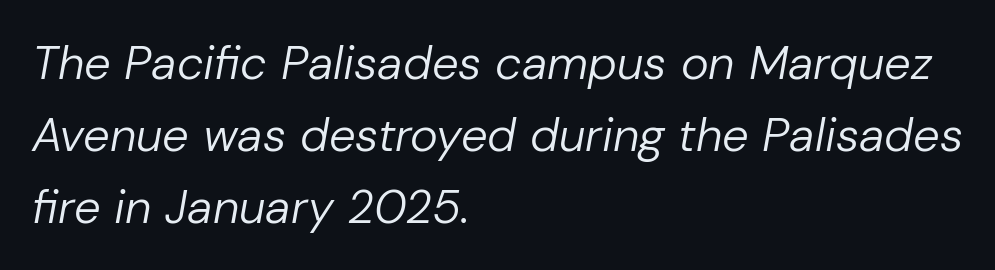
The image shows 47 px regular-weight type, italic (leaning right); set left-aligned, normal line spacing (1.53x), normal letter spacing, not underlined; low stroke contrast and a medium x-height.
